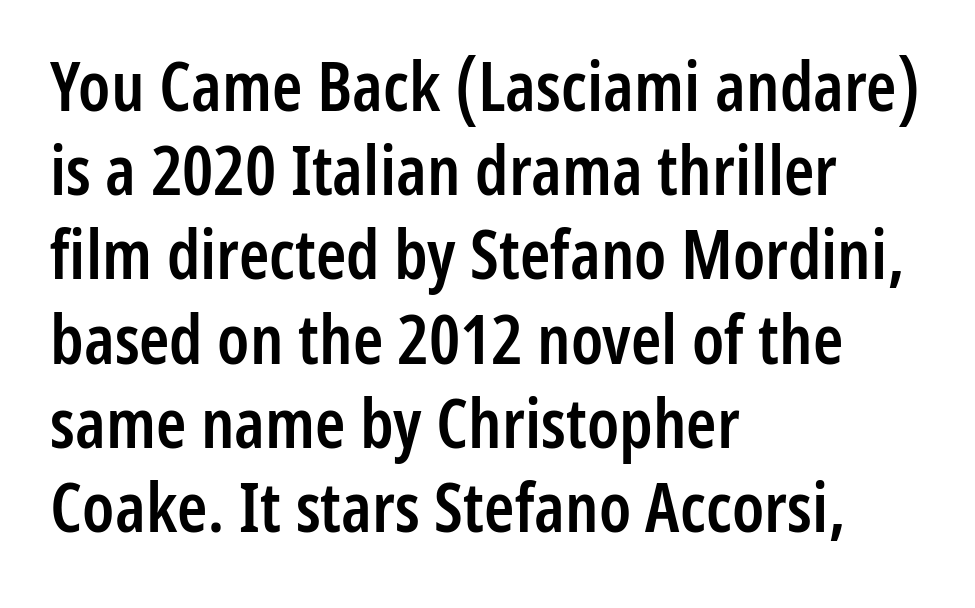
The image shows 69 px semibold, condensed sans-serif type, upright; set left-aligned, line spacing 1.22x, normal letter spacing, not underlined; low stroke contrast and a medium x-height.
